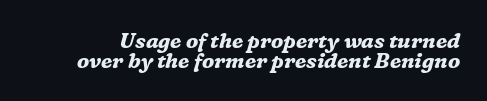
{"italic": "yes", "lean": "right", "slant_degrees": 16, "bold": "yes", "underline": "no", "line_spacing": "tight", "line_spacing_ratio": 0.95, "letter_spacing": "normal", "letter_spacing_em": 0.0, "glyph_px": 21}
